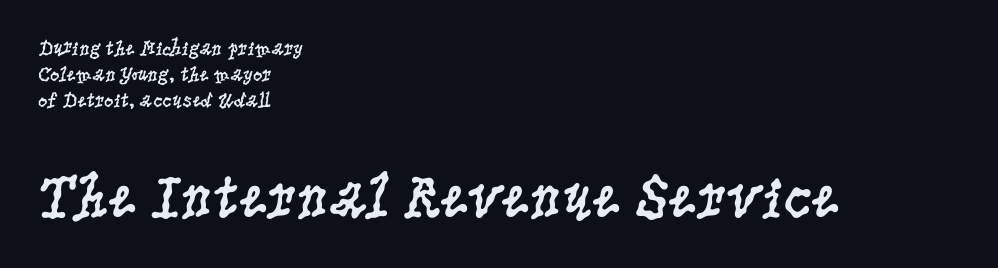
Q: Is the text bold? A: No.
Q: Is the typeface a serif or a sans-serif typeface? A: Serif.
Q: Is the text underlined? A: No.
Q: How is the paragraph aligned? A: Left-aligned.
Q: Is the spacing between letters normal or unusually wide? A: Normal.
Q: Which block of text is set in a larger size, the first (top) or the second (bottom)? A: The second (bottom) one.
Q: Width (condensed, normal, or wide)? A: Condensed.
Q: Stroke contrast? A: Low.
Q: x-height? A: Large.
Q: Monospaced? A: No.
